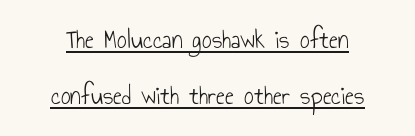
{"italic": "no", "bold": "no", "underline": "yes", "align": "center", "line_spacing": "loose", "line_spacing_ratio": 2.07, "letter_spacing": "normal", "letter_spacing_em": 0.0, "glyph_px": 27}
